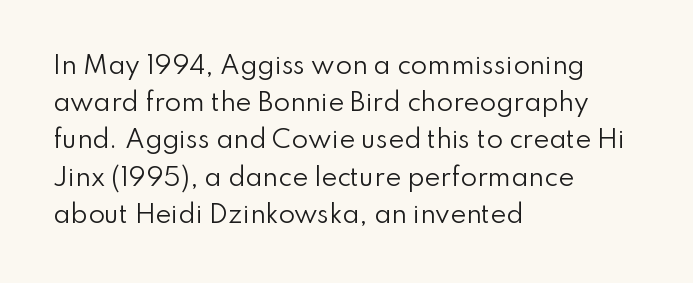
Q: Is the text bold? A: No.
Q: Is the text italic (slanted)? A: No, it is upright.
Q: Is the text underlined? A: No.
Q: How is the paragraph aligned? A: Left-aligned.
Q: Is the spacing between letters normal or unusually wide? A: Normal.
Q: Is the spacing between lines tight, normal or loose? A: Normal.
